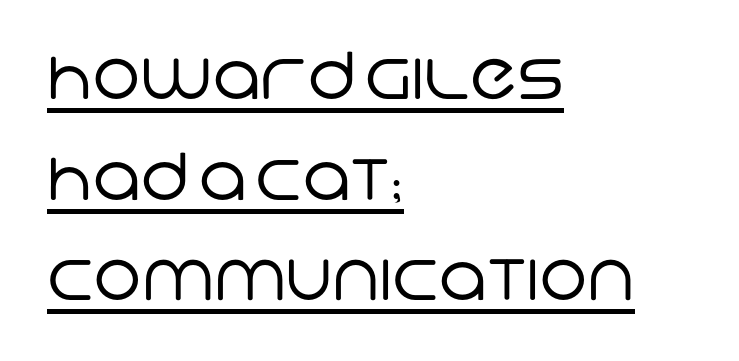
{"serif": "no", "bold": "no", "weight": "regular", "width": "normal", "stroke_contrast": "low", "x_height": "large", "monospaced": "no", "underline": "yes", "align": "left", "line_spacing": "normal", "line_spacing_ratio": 1.55, "letter_spacing": "normal", "letter_spacing_em": 0.0, "glyph_px": 65}
